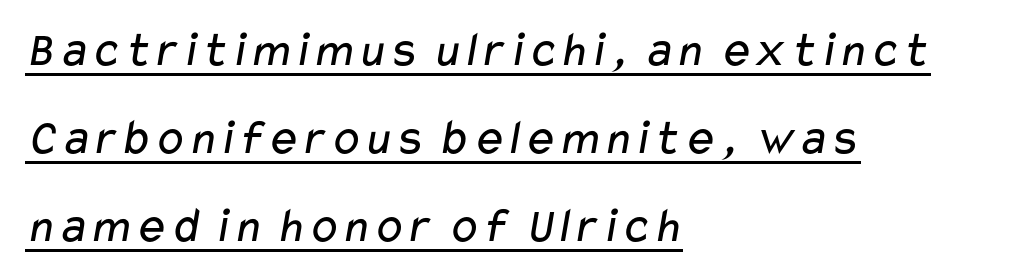
The image shows 50 px regular-weight, wide sans-serif type; set left-aligned, line spacing 1.76x, normal letter spacing, underlined; low stroke contrast and a medium x-height.
